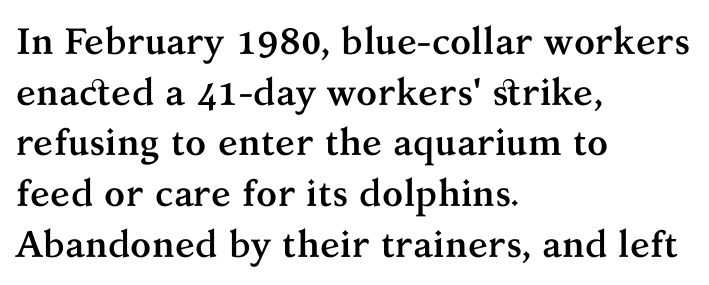
This sample uses plain, unmodified letter spacing. When letters stand straight like this, we call the style roman or upright. Notice how descenders clear the ascenders below comfortably — that's standard leading. Note the varied advance widths — an 'i' is clearly narrower than an 'm'. Line beginnings align vertically; line endings do not.
